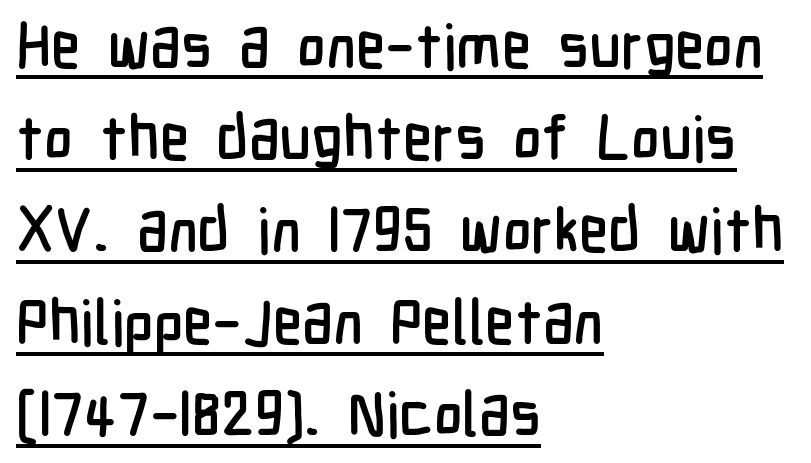
{"serif": "no", "italic": "no", "width": "condensed", "stroke_contrast": "low", "x_height": "medium", "monospaced": "no", "underline": "yes", "align": "left", "line_spacing": "normal", "line_spacing_ratio": 1.51, "letter_spacing": "normal", "letter_spacing_em": 0.0, "glyph_px": 61}
